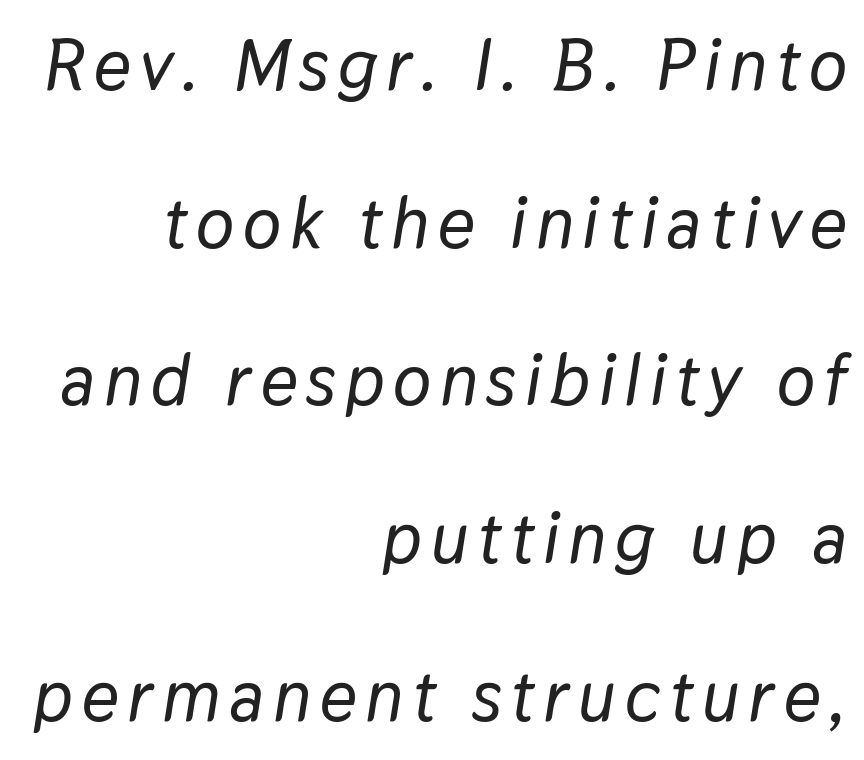
Every character sits at an angle, as italics do. This rendering features lettering with no underline. Each letter keeps its own natural width here, so spacing adapts to shape. Leftover space on each line is placed entirely before the opening word. Is there much room between lines? Yes — plenty of vertical air separates them.
